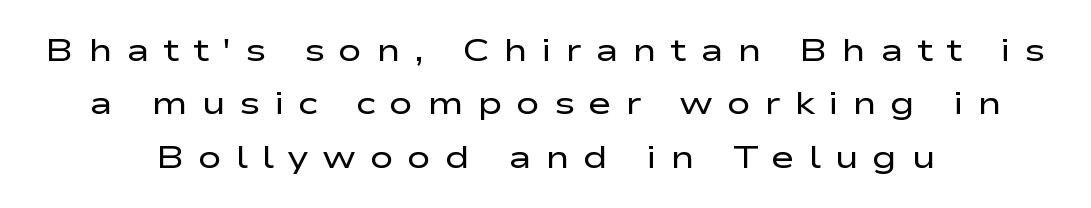
The image shows 32 px regular-weight, wide sans-serif type, upright; set centered, normal line spacing (1.67x), unusually wide letter spacing (+0.42 em), not underlined; low stroke contrast and a medium x-height.
